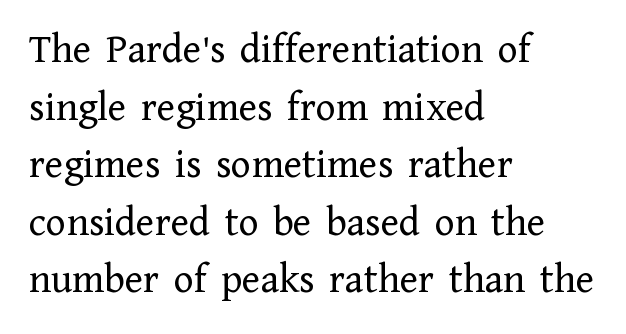
Q: Is the text bold? A: No.
Q: Is the text italic (slanted)? A: No, it is upright.
Q: Is the typeface a serif or a sans-serif typeface? A: Serif.
Q: Is the text underlined? A: No.
Q: How is the paragraph aligned? A: Left-aligned.
Q: Is the spacing between letters normal or unusually wide? A: Normal.
Q: Is the spacing between lines tight, normal or loose? A: Normal.
Q: Width (condensed, normal, or wide)? A: Normal.
Q: Stroke contrast? A: Low.
Q: x-height? A: Medium.
Q: Monospaced? A: No.
